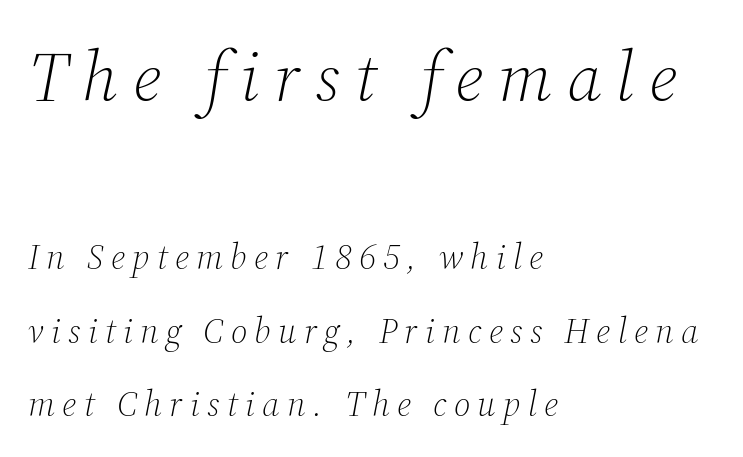
Slanted lettering throughout. Here the designer chose a conventional face with non-uniform glyph widths. The rendering inserts visible extra space after every character. No heavy texture on the line: the type isn't bold. Students, observe: this is what heavily led, spacious text looks like.
